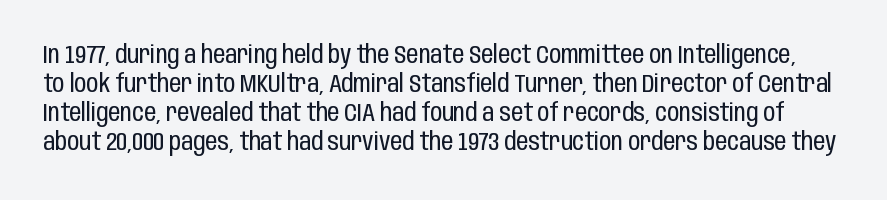
The image shows 24 px text type, upright; set line spacing 1.21x, normal letter spacing, not underlined.
